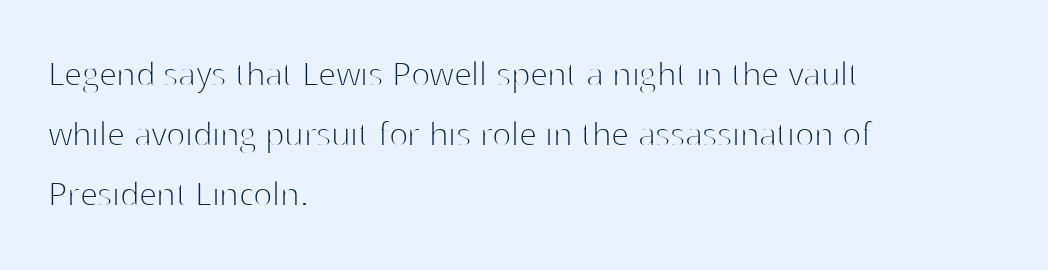
The image shows 40 px thin sans-serif type, upright; set left-aligned, normal line spacing (1.5x), normal letter spacing, not underlined; high stroke contrast and a medium x-height.
